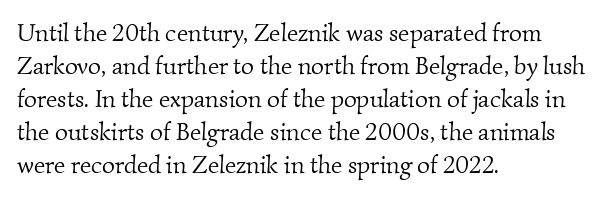
Q: Is the text bold? A: No.
Q: Is the text underlined? A: No.
Q: How is the paragraph aligned? A: Left-aligned.
Q: Is the spacing between letters normal or unusually wide? A: Normal.
Q: Is the spacing between lines tight, normal or loose? A: Normal.
